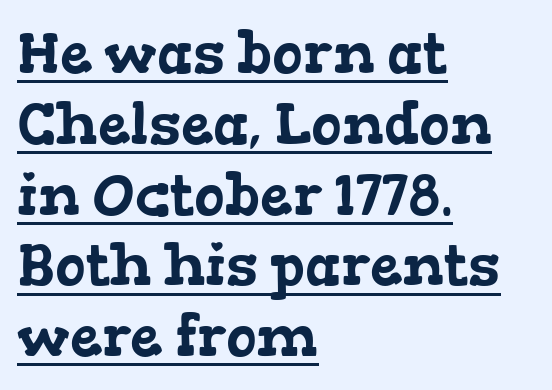
The image shows 58 px wide serif type; set left-aligned, line spacing 1.22x, normal letter spacing, underlined; low stroke contrast and a medium x-height.
